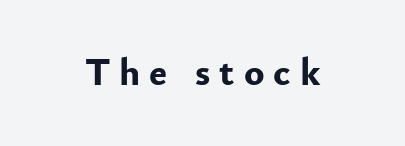
The image shows 38 px bold sans-serif type, upright; set unusually wide letter spacing (+0.24 em), not underlined; low stroke contrast and a small x-height.
